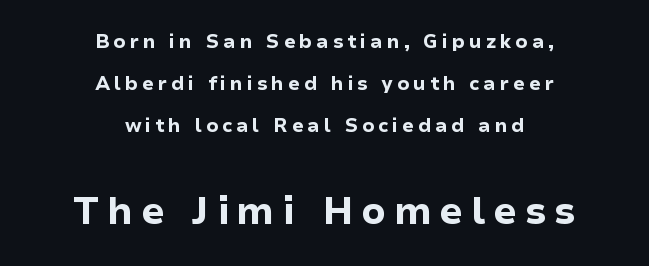
{"serif": "no", "italic": "no", "bold": "yes", "weight": "bold", "width": "normal", "stroke_contrast": "low", "x_height": "medium", "monospaced": "no", "underline": "no", "align": "center", "line_spacing": "loose", "line_spacing_ratio": 2.22, "letter_spacing": "wide", "letter_spacing_em": 0.2, "larger_block": "second", "size_ratio": 2.0, "glyph_px": 38}
